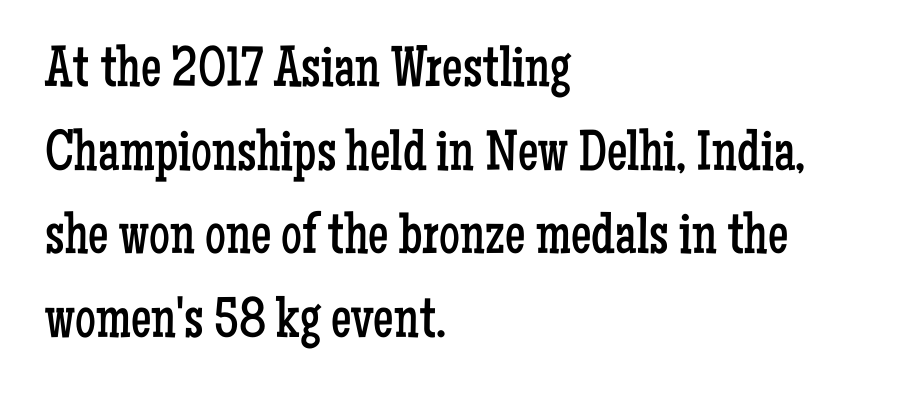
Q: Is the text bold? A: No.
Q: Is the text italic (slanted)? A: No, it is upright.
Q: Is the typeface a serif or a sans-serif typeface? A: Serif.
Q: Is the text underlined? A: No.
Q: How is the paragraph aligned? A: Left-aligned.
Q: Is the spacing between letters normal or unusually wide? A: Normal.
Q: Is the spacing between lines tight, normal or loose? A: Normal.
Q: Width (condensed, normal, or wide)? A: Condensed.
Q: Stroke contrast? A: Low.
Q: x-height? A: Medium.
Q: Monospaced? A: No.
